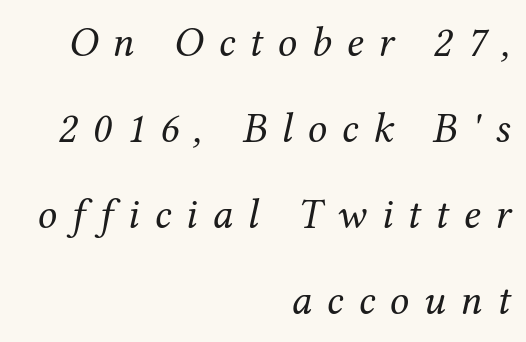
The image shows 43 px regular-weight serif type, italic (leaning right); set right-aligned, loose line spacing (2.0x), unusually wide letter spacing (+0.34 em), not underlined; medium stroke contrast and a medium x-height.
